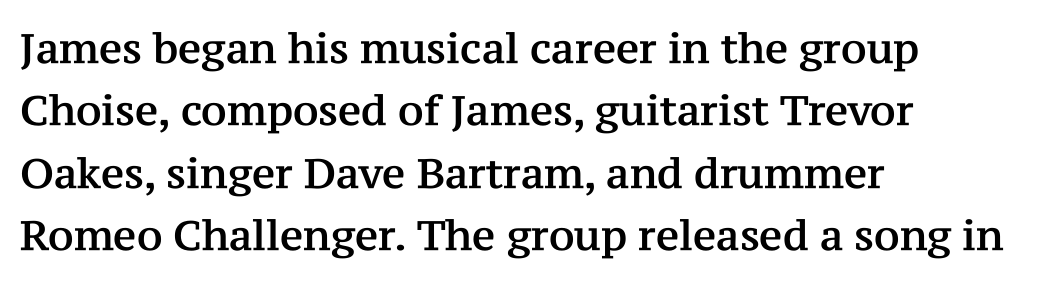
Q: Is the text italic (slanted)? A: No, it is upright.
Q: Is the typeface a serif or a sans-serif typeface? A: Serif.
Q: Is the text underlined? A: No.
Q: How is the paragraph aligned? A: Left-aligned.
Q: Is the spacing between letters normal or unusually wide? A: Normal.
Q: Is the spacing between lines tight, normal or loose? A: Normal.
Q: Width (condensed, normal, or wide)? A: Normal.
Q: Stroke contrast? A: Medium.
Q: x-height? A: Medium.
Q: Monospaced? A: No.
